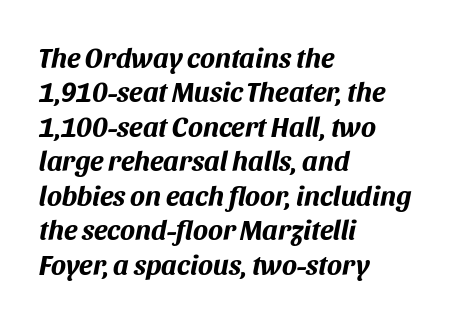
{"italic": "yes", "lean": "right", "slant_degrees": 11, "bold": "yes", "weight": "bold", "width": "normal", "stroke_contrast": "medium", "x_height": "large", "monospaced": "no", "underline": "no", "align": "left", "line_spacing_ratio": 1.23, "letter_spacing": "normal", "letter_spacing_em": 0.0, "glyph_px": 28}
